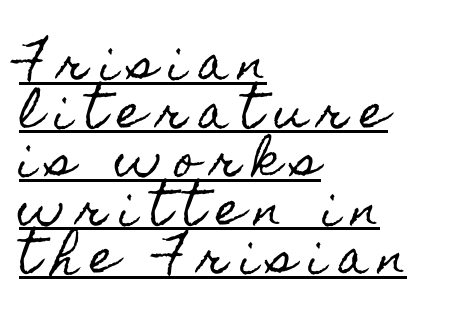
Q: Is the text italic (slanted)? A: Yes.
Q: Is the text underlined? A: Yes.
Q: How is the paragraph aligned? A: Left-aligned.
Q: Is the spacing between letters normal or unusually wide? A: Unusually wide.
Q: Is the spacing between lines tight, normal or loose? A: Tight.
Q: Width (condensed, normal, or wide)? A: Condensed.
Q: x-height? A: Small.
Q: Monospaced? A: No.
